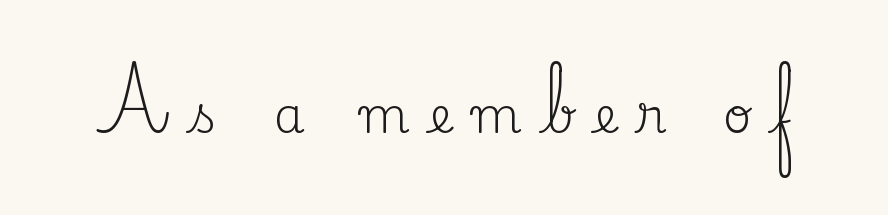
{"serif": "yes", "italic": "no", "bold": "no", "weight": "regular", "width": "normal", "stroke_contrast": "medium", "x_height": "small", "monospaced": "no", "underline": "no", "letter_spacing": "wide", "letter_spacing_em": 0.43, "glyph_px": 49}
